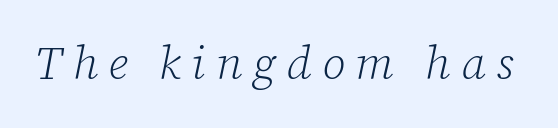
Q: Is the text bold? A: No.
Q: Is the text italic (slanted)? A: Yes, it leans right by about 12 degrees.
Q: Is the typeface a serif or a sans-serif typeface? A: Serif.
Q: Is the text underlined? A: No.
Q: Is the spacing between letters normal or unusually wide? A: Unusually wide.
Q: Width (condensed, normal, or wide)? A: Normal.
Q: Stroke contrast? A: Low.
Q: x-height? A: Medium.
Q: Monospaced? A: No.
